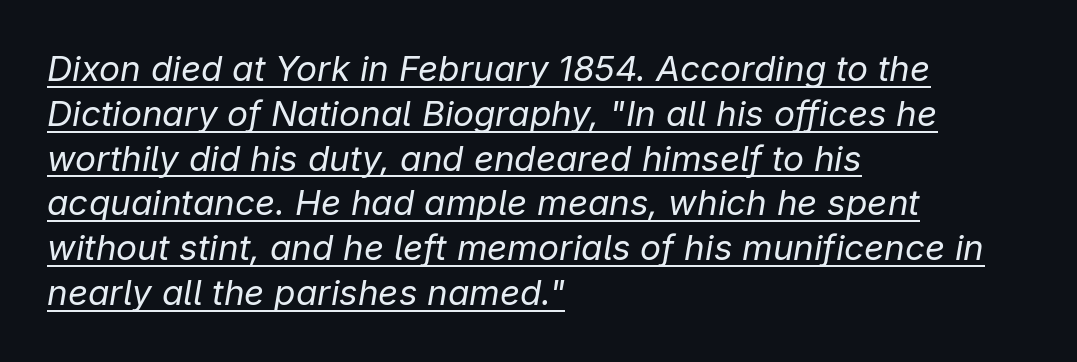
Like a heading marked for emphasis, these lines bear an underscore. Layout note: lines flush left. The letters are slanted; this is an italic face. This sample uses plain, unmodified letter spacing.
